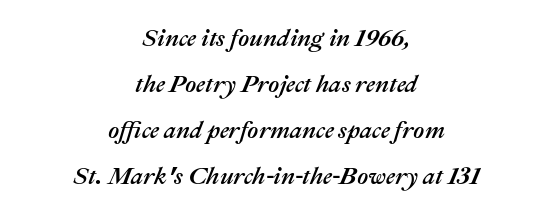
{"italic": "yes", "lean": "right", "slant_degrees": 22, "underline": "no", "align": "center", "line_spacing": "loose", "line_spacing_ratio": 1.91, "letter_spacing": "normal", "letter_spacing_em": 0.0, "glyph_px": 24}
